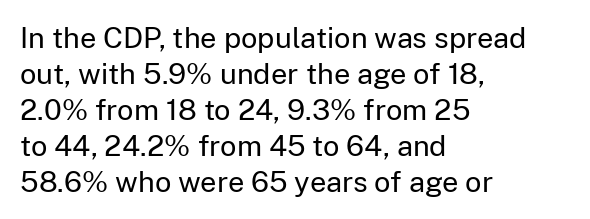
{"serif": "no", "italic": "no", "bold": "no", "weight": "regular", "width": "normal", "stroke_contrast": "low", "x_height": "medium", "monospaced": "no", "underline": "no", "align": "left", "line_spacing_ratio": 1.24, "letter_spacing": "normal", "letter_spacing_em": 0.0, "glyph_px": 29}
